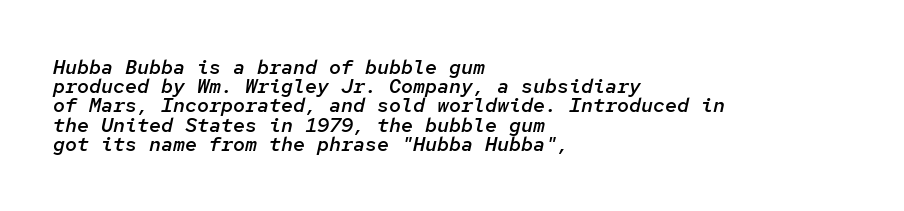
Q: Is the text bold? A: Semi-bold.
Q: Is the text italic (slanted)? A: Yes, it leans right by about 12 degrees.
Q: Is the text underlined? A: No.
Q: How is the paragraph aligned? A: Left-aligned.
Q: Is the spacing between letters normal or unusually wide? A: Normal.
Q: Is the spacing between lines tight, normal or loose? A: Tight.
